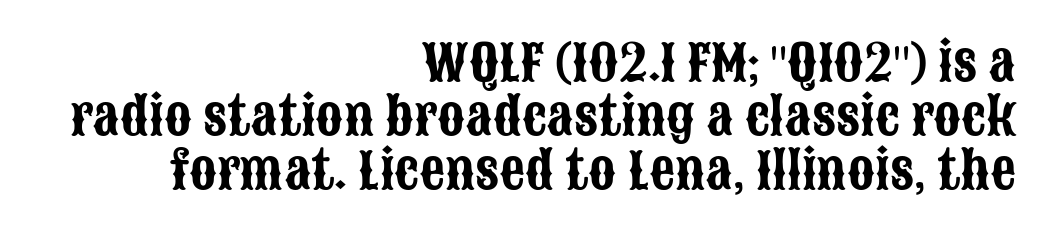
The image shows 50 px condensed sans-serif type, upright; set right-aligned, tight line spacing (1.08x), normal letter spacing, not underlined; low stroke contrast and a large x-height.
